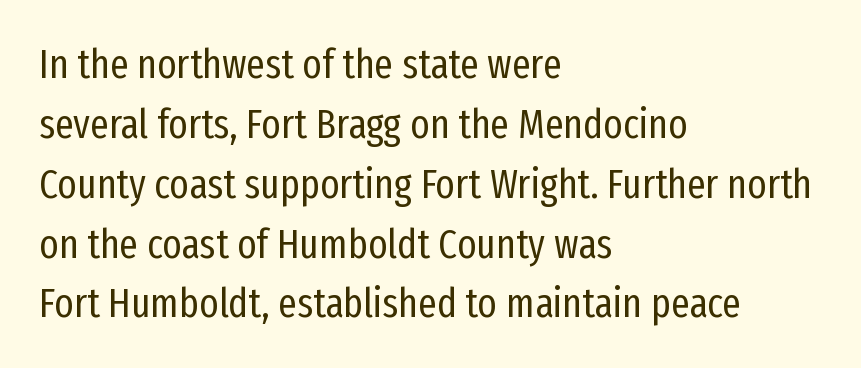
Q: Is the text bold? A: No.
Q: Is the text italic (slanted)? A: No, it is upright.
Q: Is the typeface a serif or a sans-serif typeface? A: Sans-serif.
Q: Is the text underlined? A: No.
Q: How is the paragraph aligned? A: Left-aligned.
Q: Is the spacing between letters normal or unusually wide? A: Normal.
Q: Is the spacing between lines tight, normal or loose? A: Normal.
Q: Width (condensed, normal, or wide)? A: Condensed.
Q: Stroke contrast? A: Low.
Q: x-height? A: Medium.
Q: Monospaced? A: No.
